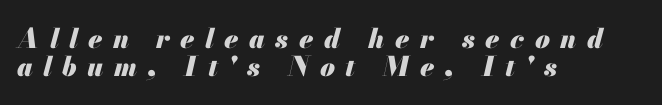
Q: Is the text bold? A: Yes.
Q: Is the text italic (slanted)? A: Yes, it leans right by about 13 degrees.
Q: Is the text underlined? A: No.
Q: How is the paragraph aligned? A: Left-aligned.
Q: Is the spacing between letters normal or unusually wide? A: Unusually wide.
Q: Is the spacing between lines tight, normal or loose? A: Tight.
